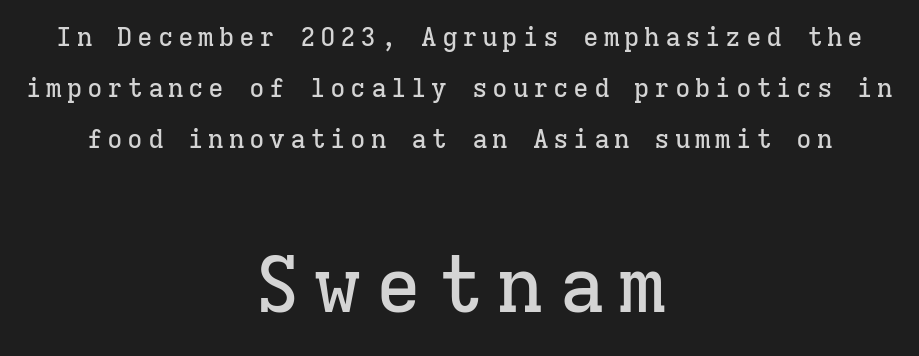
{"serif": "yes", "italic": "no", "width": "normal", "stroke_contrast": "low", "x_height": "medium", "monospaced": "yes", "underline": "no", "align": "center", "line_spacing": "loose", "line_spacing_ratio": 1.97, "larger_block": "second", "size_ratio": 3.0, "glyph_px": 78}
